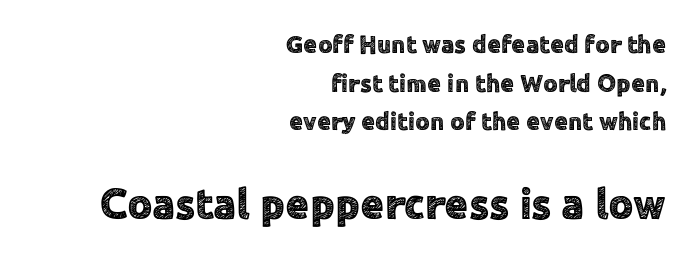
{"serif": "no", "italic": "no", "width": "normal", "x_height": "medium", "monospaced": "no", "underline": "no", "align": "right", "line_spacing": "normal", "line_spacing_ratio": 1.55, "letter_spacing": "normal", "letter_spacing_em": 0.0, "larger_block": "second", "size_ratio": 1.72, "glyph_px": 43}
